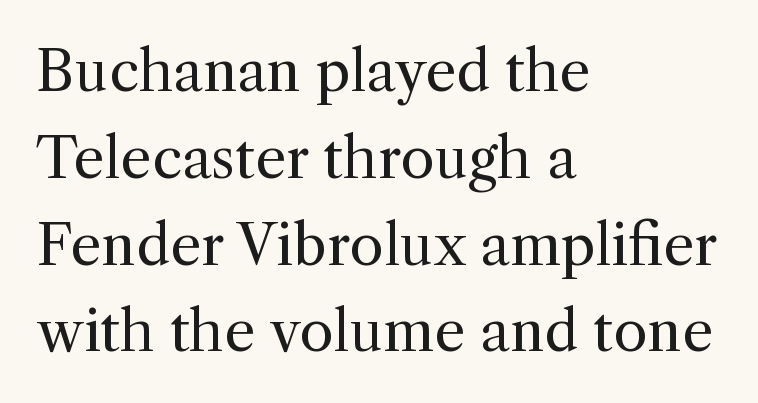
Q: Is the text bold? A: No.
Q: Is the text italic (slanted)? A: No, it is upright.
Q: Is the typeface a serif or a sans-serif typeface? A: Serif.
Q: Is the text underlined? A: No.
Q: How is the paragraph aligned? A: Left-aligned.
Q: Is the spacing between letters normal or unusually wide? A: Normal.
Q: Is the spacing between lines tight, normal or loose? A: Normal.
Q: Width (condensed, normal, or wide)? A: Normal.
Q: x-height? A: Medium.
Q: Monospaced? A: No.
